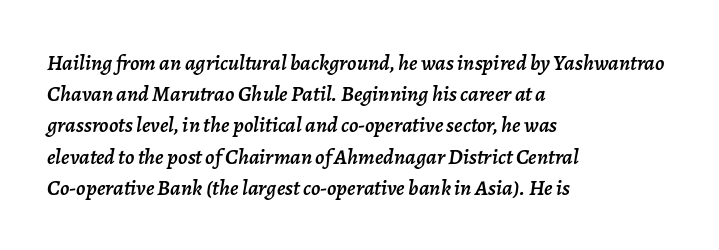
The words here are not underlined. The lines are quadded left. Tall strokes in this sample are angled rather than plumb. A typesetter would call this zero additional tracking. The space between consecutive lines is moderate.
